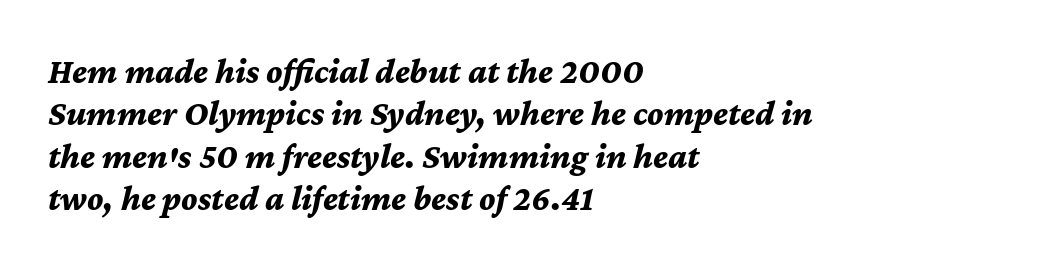
Emphasis-style slanted type is in use. Heft: maximum for text — a bold. Looks like regular typesetting: each glyph gets only the width it needs. Words float on clear page, feet unadorned.
